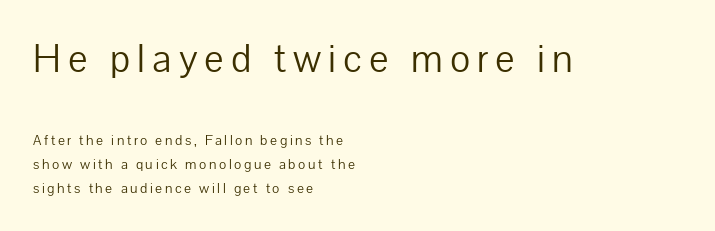
Size contrast runs from large at the top to small at the bottom. You can tell it's not italic because the verticals are truly vertical. Unbolded letterforms with no extra heft. The string is rendered with underlining switched off. Caption: multi-line text, flush left, ragged right. The font family rendered here belongs to the sans-serif group.
